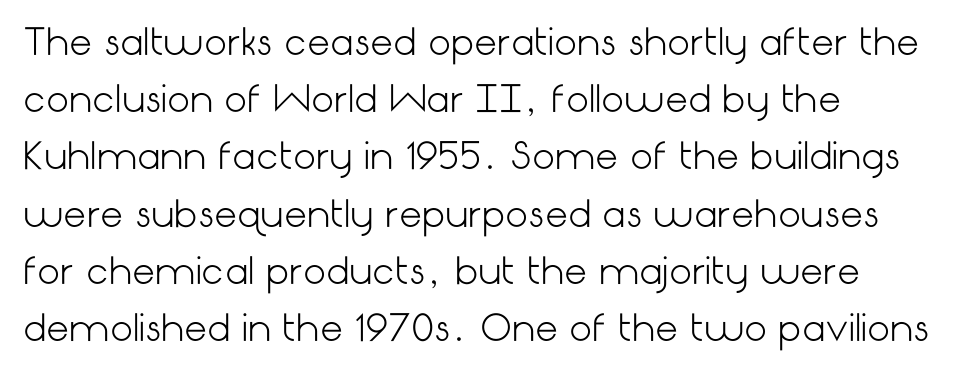
{"serif": "no", "italic": "no", "bold": "no", "weight": "light", "width": "normal", "stroke_contrast": "low", "x_height": "medium", "underline": "no", "align": "left", "line_spacing": "normal", "line_spacing_ratio": 1.59, "letter_spacing": "normal", "letter_spacing_em": 0.0, "glyph_px": 36}
